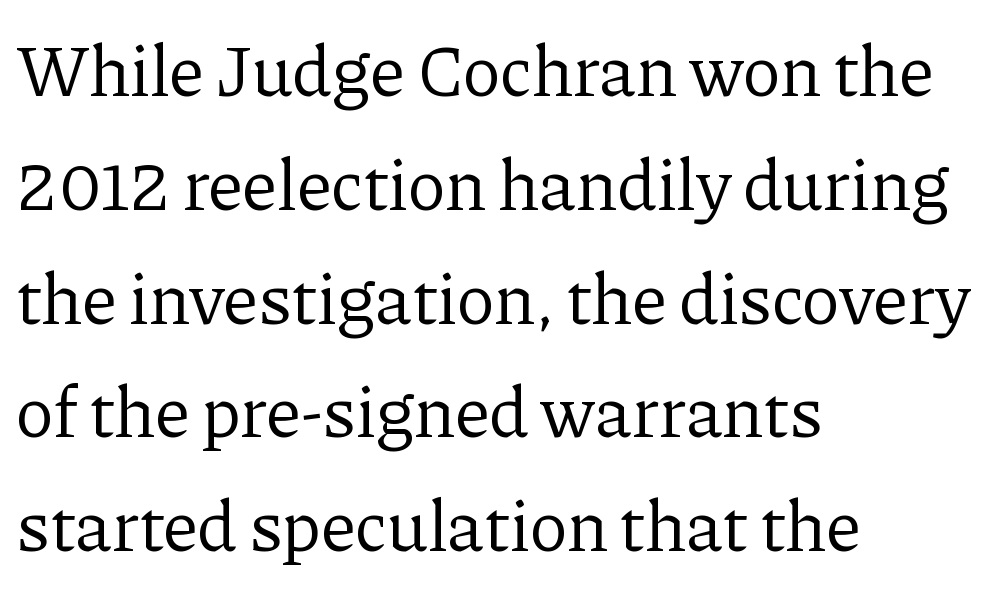
The image shows 72 px regular-weight serif type, upright; set left-aligned, normal line spacing (1.58x), normal letter spacing, not underlined; low stroke contrast and a medium x-height.
